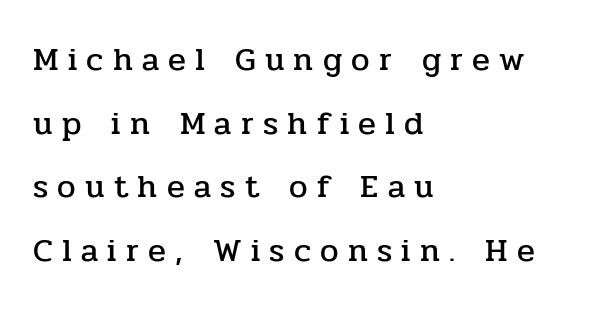
The image shows 33 px serif type, upright; set left-aligned, loose line spacing (1.93x), unusually wide letter spacing (+0.28 em), not underlined; low stroke contrast and a medium x-height.
